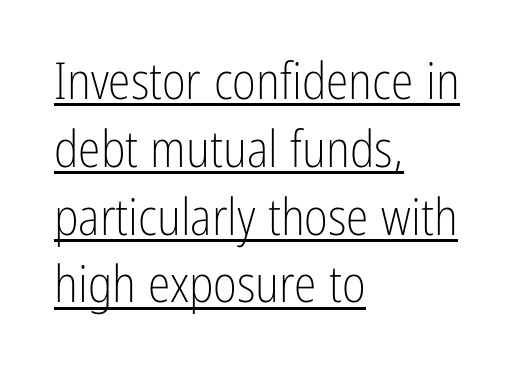
{"serif": "no", "italic": "no", "bold": "no", "weight": "light", "width": "condensed", "stroke_contrast": "low", "x_height": "medium", "monospaced": "no", "underline": "yes", "align": "left", "line_spacing": "normal", "line_spacing_ratio": 1.33, "letter_spacing": "normal", "letter_spacing_em": 0.0, "glyph_px": 51}
